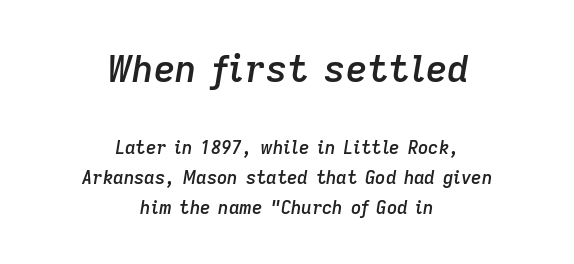
The glyphs have the mass of a demibold cut, below bold. The letters in the upper block stand taller than those in the block below. Plain, unruled lines of type. Vertical spacing — default. Each line is balanced around a shared central axis. Students, note that the glyphs here touch the page at normal intervals.
